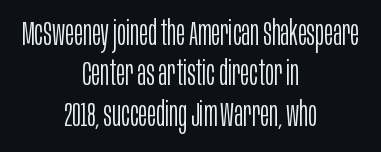
Q: Is the text bold? A: No.
Q: Is the text italic (slanted)? A: No, it is upright.
Q: Is the typeface a serif or a sans-serif typeface? A: Sans-serif.
Q: Is the text underlined? A: No.
Q: How is the paragraph aligned? A: Centered.
Q: Is the spacing between letters normal or unusually wide? A: Normal.
Q: Width (condensed, normal, or wide)? A: Condensed.
Q: Stroke contrast? A: Low.
Q: x-height? A: Large.
Q: Monospaced? A: No.
